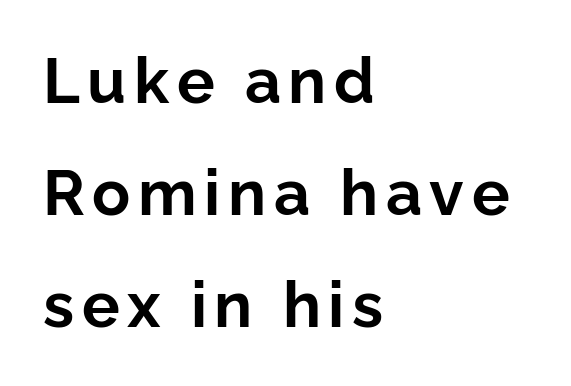
Style check: upright. All the whitespace from short lines collects on the right. The glyphs have the mass of a bold cut. Check the space under the baseline: it is left empty. No feet cap the strokes, marking this as sans-serif type.
